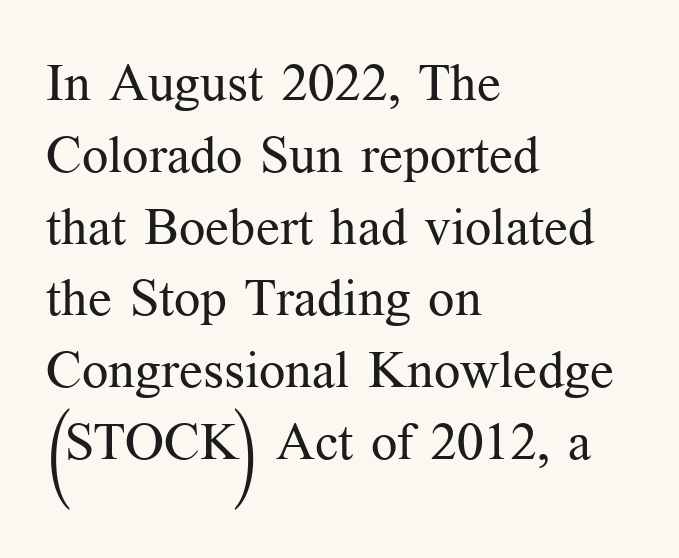
{"serif": "yes", "italic": "no", "bold": "no", "weight": "regular", "width": "normal", "stroke_contrast": "medium", "x_height": "medium", "monospaced": "no", "underline": "no", "align": "left", "line_spacing": "normal", "line_spacing_ratio": 1.38, "letter_spacing": "normal", "letter_spacing_em": 0.0, "glyph_px": 52}
